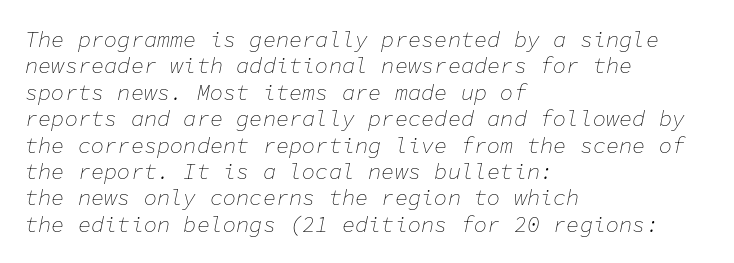
Q: Is the text bold? A: No.
Q: Is the text italic (slanted)? A: Yes, it leans right by about 11 degrees.
Q: Is the text underlined? A: No.
Q: How is the paragraph aligned? A: Left-aligned.
Q: Is the spacing between letters normal or unusually wide? A: Normal.
